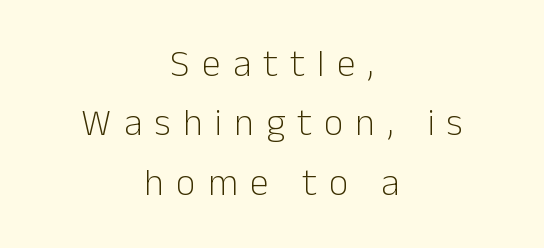
Students, note that the glyphs here are deliberately spaced far apart. You could not count columns in this text — the font is proportionally spaced. It's the straight-up-and-down kind of type. The designer went with a sans here, leaving each stem footless. Does the leading feel generous? No, just average. Ink coverage per letter is moderate at most.
